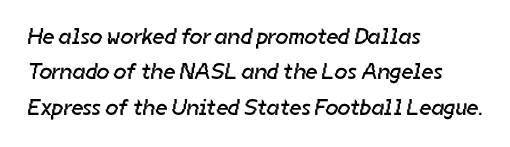
The image shows 23 px text type; set left-aligned, normal line spacing (1.54x), normal letter spacing, not underlined.
